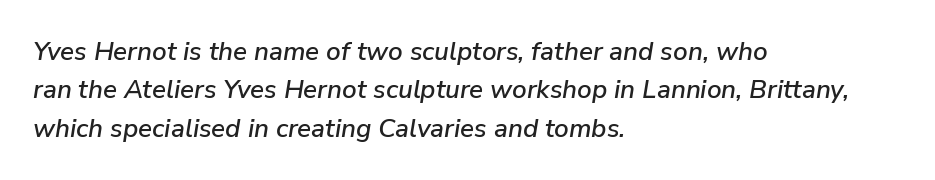
There's an unmistakable incline to the writing here. The paragraph has a hard left edge and a soft right edge. The line-height multiplier appears to be the usual default. The line texture is even and compact thanks to regular tracking. Honestly, there is no underline to notice here at all.
